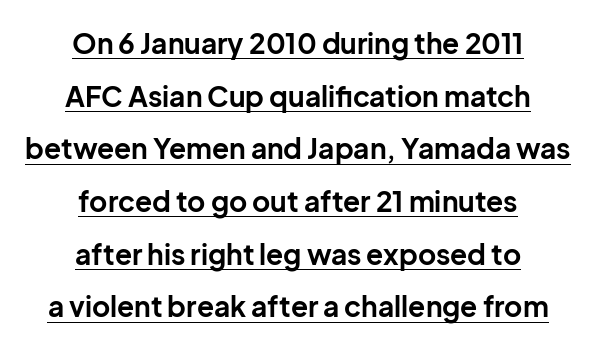
The image shows 28 px bold sans-serif type, upright; set centered, line spacing 1.88x, normal letter spacing, underlined; low stroke contrast and a medium x-height.
